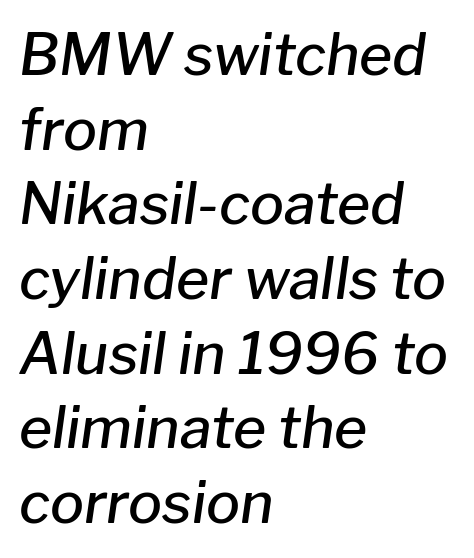
Only glyphs here, with clear space below each row. These lines are rendered in a variable-pitch font. These lines sit exactly where default settings would place them. Is the letter spacing exaggerated? No — it looks like the ordinary default. Emphasis-style slanted type is in use.
